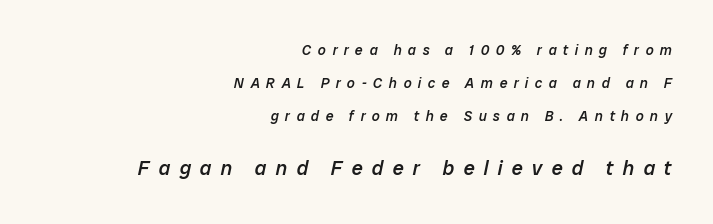
The glyphs have the mass of a demibold cut, below bold. The face used here is rendered with a markedly widened letterfit. The specimen omits any rule beneath the text block's lines. A great deal of white space separates one row of letters from the next. Italic: yes, the glyphs are oblique. The emphasis by scale lands on block number two, below.
